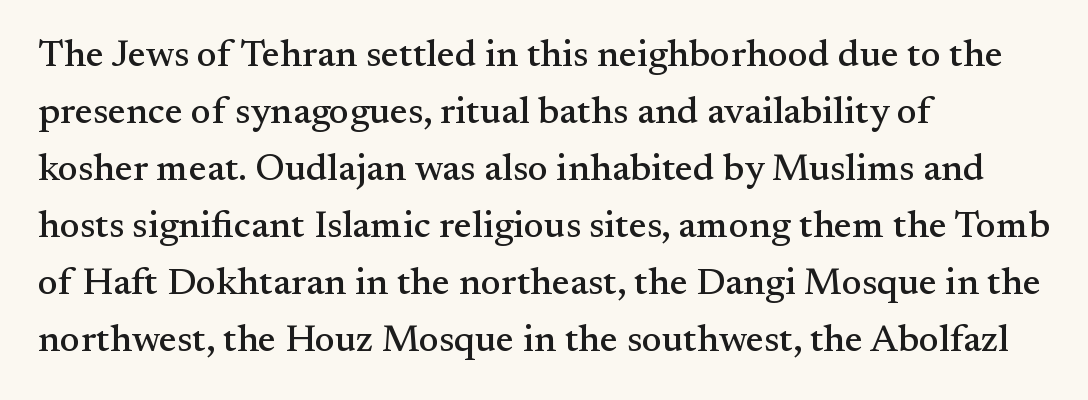
Q: Is the text italic (slanted)? A: No, it is upright.
Q: Is the typeface a serif or a sans-serif typeface? A: Serif.
Q: Is the text underlined? A: No.
Q: How is the paragraph aligned? A: Left-aligned.
Q: Is the spacing between letters normal or unusually wide? A: Normal.
Q: Is the spacing between lines tight, normal or loose? A: Normal.
Q: Width (condensed, normal, or wide)? A: Normal.
Q: Stroke contrast? A: Medium.
Q: x-height? A: Small.
Q: Monospaced? A: No.
